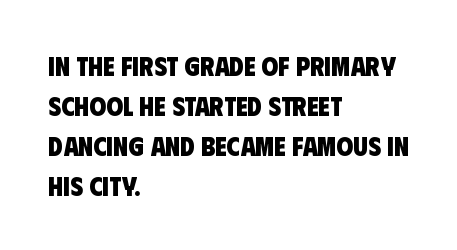
{"bold": "yes", "underline": "no", "align": "left", "line_spacing": "normal", "line_spacing_ratio": 1.48, "letter_spacing": "normal", "letter_spacing_em": 0.0, "glyph_px": 27}
